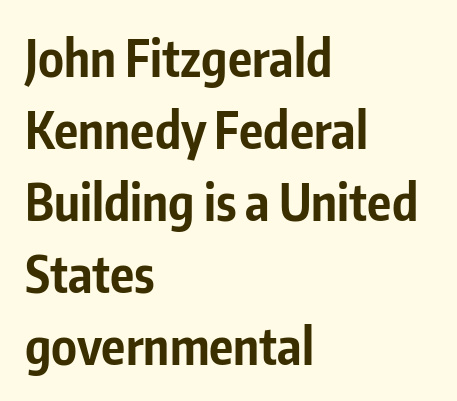
How are the letters spaced? Ordinarily, with no added tracking. The face used here is proportionally spaced, like ordinary book or web type. These lines sit exactly where default settings would place them. The setting favours the left margin, as ordinary paragraphs usually do.
